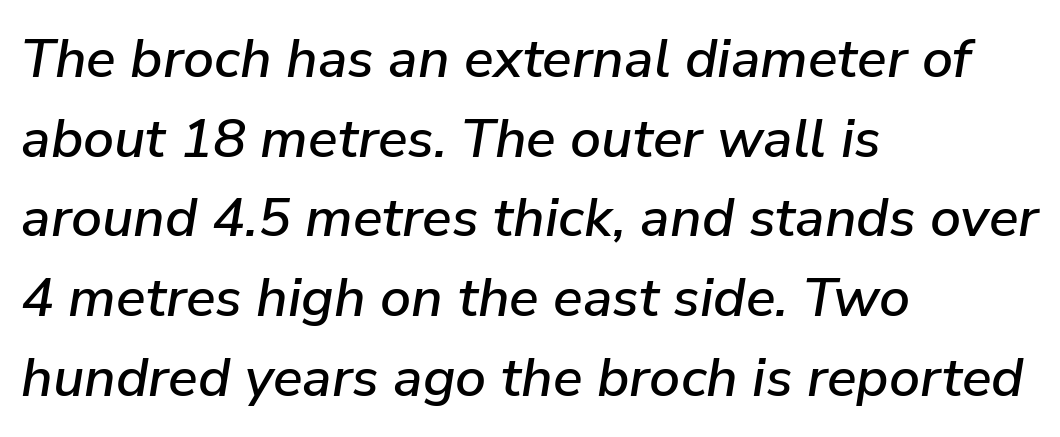
Q: Is the text italic (slanted)? A: Yes, it leans right by about 9 degrees.
Q: Is the text underlined? A: No.
Q: How is the paragraph aligned? A: Left-aligned.
Q: Is the spacing between letters normal or unusually wide? A: Normal.
Q: Is the spacing between lines tight, normal or loose? A: Normal.
Q: Width (condensed, normal, or wide)? A: Normal.
Q: Stroke contrast? A: Low.
Q: x-height? A: Medium.
Q: Monospaced? A: No.
